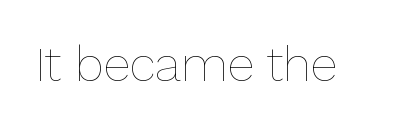
Note the varied advance widths — an 'i' is clearly narrower than an 'm'. The space directly below the letters is spotless. The face looks like a standard text weight, possibly lighter. A typesetter would mark this as roman, not italic.
